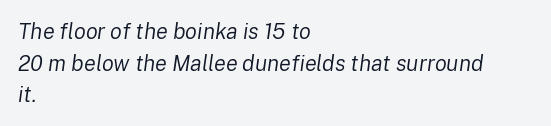
Honestly, there is no underline to notice here at all. In terms of leading, this rendering sits right in the middle. Observe the ordinary spacing: letters are neighbours, not strangers. Each line starts at the same left margin while the right side varies. Quick note: italic. No extra ink here — the face is not bold.
